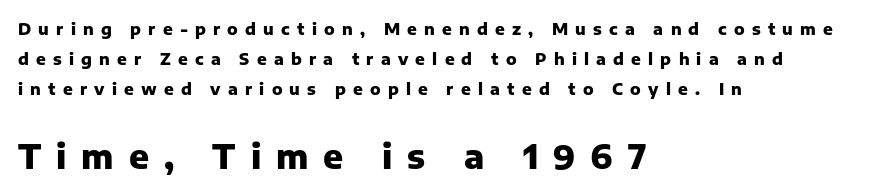
The image shows 33 px heavy sans-serif type, upright; set left-aligned, line spacing 1.89x, unusually wide letter spacing (+0.45 em), not underlined; the second (bottom) block is 2.06x larger; low stroke contrast and a medium x-height.
